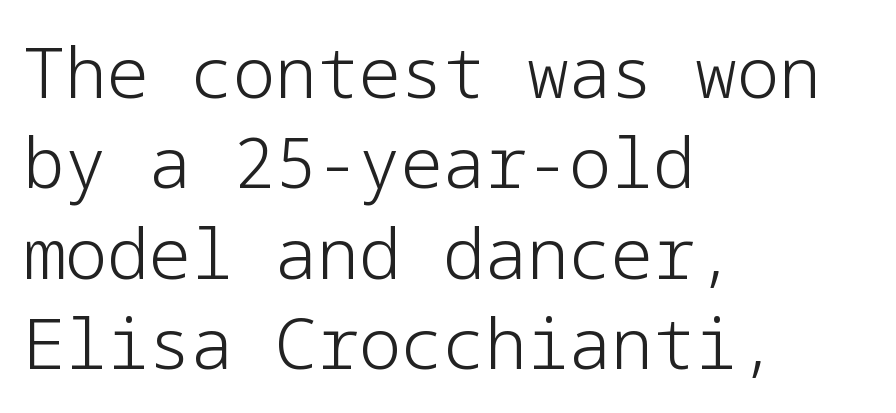
Q: Is the text bold? A: No.
Q: Is the text italic (slanted)? A: No, it is upright.
Q: Is the typeface a serif or a sans-serif typeface? A: Sans-serif.
Q: Is the text underlined? A: No.
Q: How is the paragraph aligned? A: Left-aligned.
Q: Is the spacing between letters normal or unusually wide? A: Normal.
Q: Is the spacing between lines tight, normal or loose? A: Normal.
Q: Width (condensed, normal, or wide)? A: Normal.
Q: Stroke contrast? A: Low.
Q: x-height? A: Medium.
